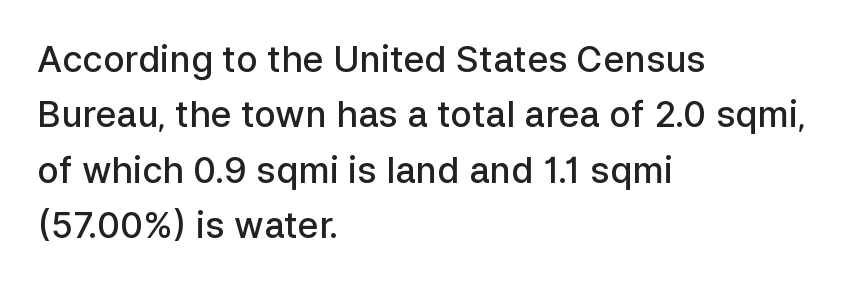
The image shows 36 px semibold sans-serif type, upright; set left-aligned, normal line spacing (1.54x), normal letter spacing, not underlined; low stroke contrast and a medium x-height.
